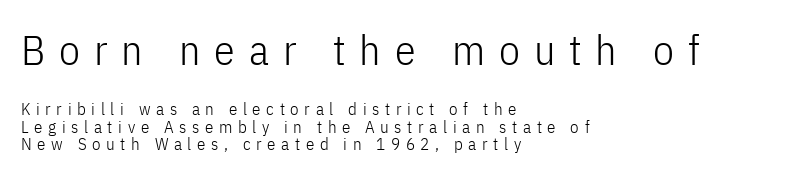
{"serif": "no", "italic": "no", "bold": "no", "weight": "light", "width": "condensed", "stroke_contrast": "low", "x_height": "medium", "monospaced": "no", "underline": "no", "align": "left", "line_spacing": "tight", "line_spacing_ratio": 1.02, "letter_spacing": "wide", "letter_spacing_em": 0.33, "larger_block": "first", "size_ratio": 2.47, "glyph_px": 42}
